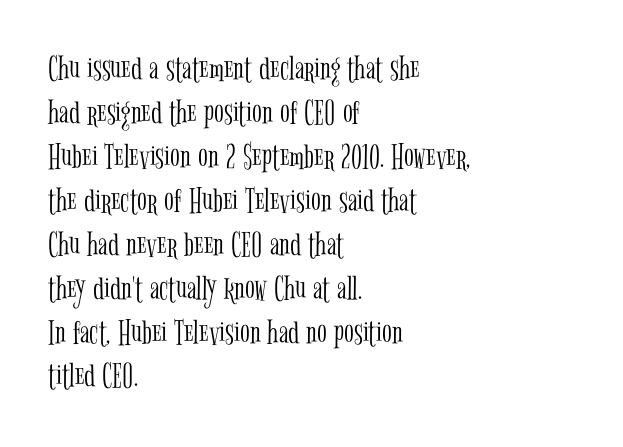
The image shows 36 px light, condensed serif type, upright; set left-aligned, line spacing 1.22x, normal letter spacing, not underlined; low stroke contrast and a medium x-height.
